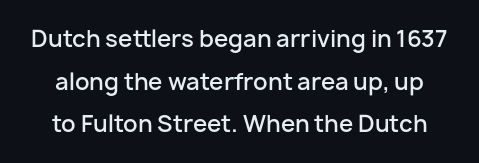
The image shows 23 px text type, upright; set line spacing 1.85x, normal letter spacing, not underlined.
